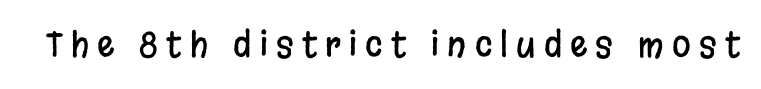
{"serif": "no", "italic": "no", "width": "condensed", "stroke_contrast": "low", "x_height": "large", "monospaced": "no", "underline": "no", "letter_spacing": "wide", "letter_spacing_em": 0.24, "glyph_px": 34}
